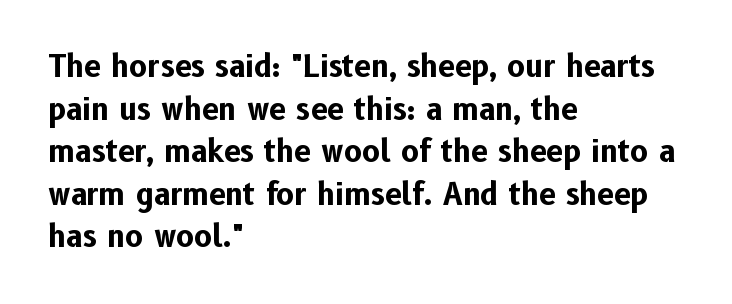
A dark, heavy texture on the line: the type is bold. Visually the block forms a straight wall on the left and a jagged coastline on the right. This rendering leaves character spacing at its baseline value. Think of a printed novel: that variable character pitch is what you see here. Rule under the text: the space is simply empty.
